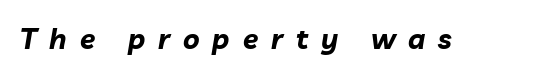
The image shows 28 px bold type, italic (leaning right); set unusually wide letter spacing (+0.46 em), not underlined; low stroke contrast and a medium x-height.
